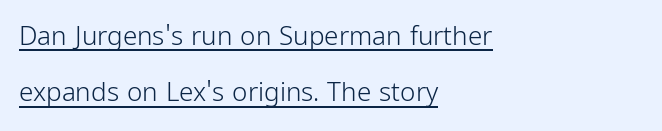
Q: Is the text bold? A: No.
Q: Is the text italic (slanted)? A: No, it is upright.
Q: Is the text underlined? A: Yes.
Q: How is the paragraph aligned? A: Left-aligned.
Q: Is the spacing between letters normal or unusually wide? A: Normal.
Q: Is the spacing between lines tight, normal or loose? A: Loose.
